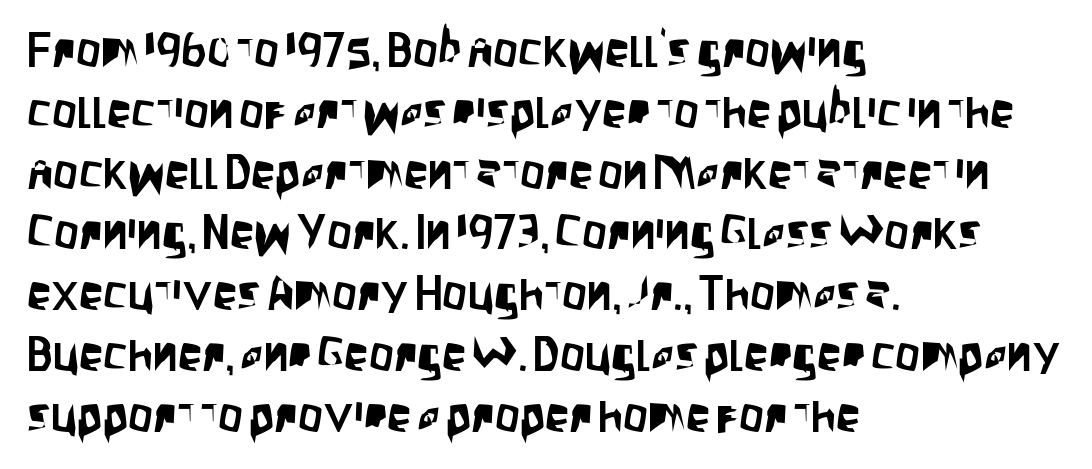
{"serif": "no", "italic": "no", "width": "condensed", "stroke_contrast": "low", "x_height": "large", "monospaced": "no", "underline": "no", "align": "left", "line_spacing_ratio": 1.24, "letter_spacing": "normal", "letter_spacing_em": 0.0, "glyph_px": 49}
